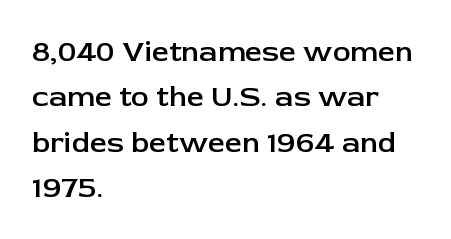
The image shows 30 px semibold sans-serif type, upright; set left-aligned, normal line spacing (1.51x), normal letter spacing, not underlined; low stroke contrast and a medium x-height.
